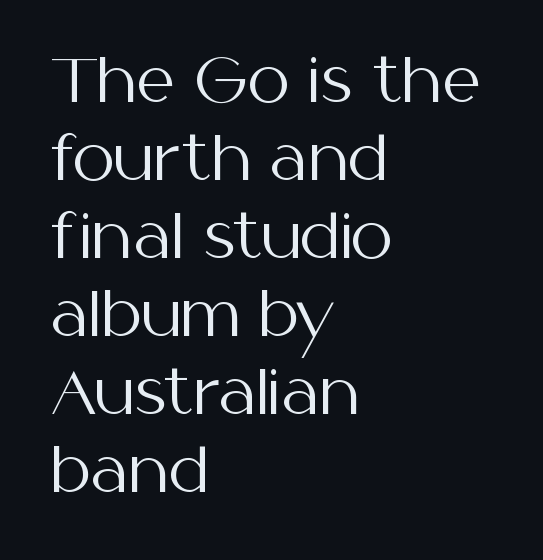
The rendering shows plain stroke endings on the letterforms — a sans-serif design. Interline gaps are of average width in this sample. No chunkiness to these letters — they're not bold. Nobody touched the tracking dial on this one.
